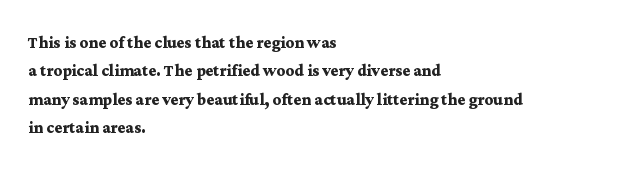
{"italic": "no", "bold": "yes", "underline": "no", "align": "left", "line_spacing": "normal", "line_spacing_ratio": 1.35, "letter_spacing": "normal", "letter_spacing_em": 0.0, "glyph_px": 21}
